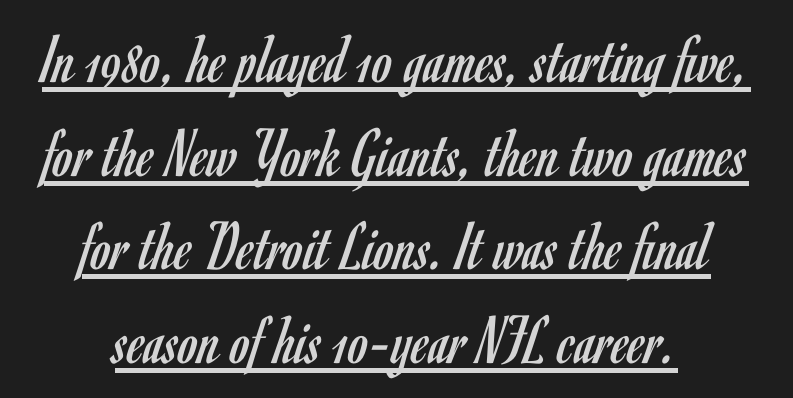
{"serif": "no", "bold": "no", "weight": "regular", "width": "condensed", "stroke_contrast": "low", "x_height": "small", "monospaced": "no", "underline": "yes", "align": "center", "line_spacing": "normal", "line_spacing_ratio": 1.32, "letter_spacing": "normal", "letter_spacing_em": 0.0, "glyph_px": 71}
